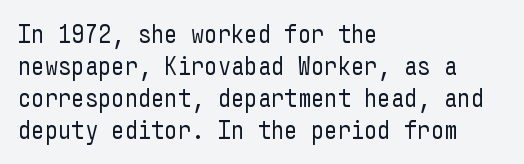
The image shows 26 px text type, upright; set left-aligned, line spacing 1.23x, normal letter spacing, not underlined.
